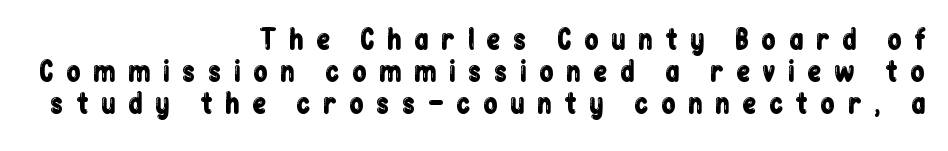
Q: Is the text italic (slanted)? A: No, it is upright.
Q: Is the text underlined? A: No.
Q: How is the paragraph aligned? A: Right-aligned.
Q: Is the spacing between letters normal or unusually wide? A: Unusually wide.
